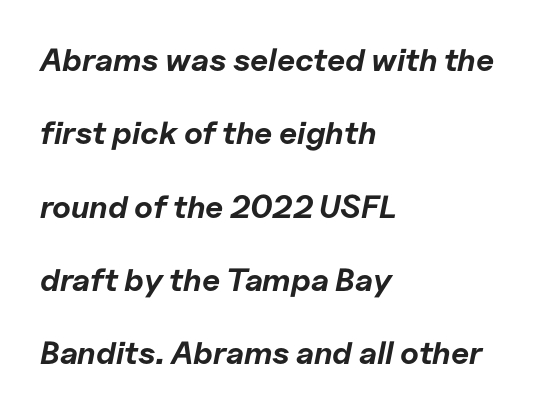
{"italic": "yes", "lean": "right", "slant_degrees": 11, "bold": "yes", "weight": "bold", "width": "normal", "stroke_contrast": "low", "x_height": "medium", "monospaced": "no", "underline": "no", "align": "left", "line_spacing": "loose", "line_spacing_ratio": 2.29, "letter_spacing": "normal", "letter_spacing_em": 0.0, "glyph_px": 32}
